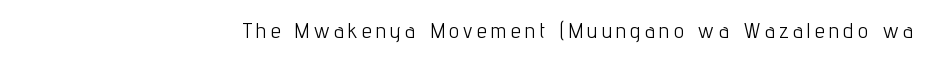
Q: Is the text bold? A: No.
Q: Is the text italic (slanted)? A: No, it is upright.
Q: Is the text underlined? A: No.
Q: How is the paragraph aligned? A: Right-aligned.
Q: Is the spacing between letters normal or unusually wide? A: Unusually wide.
